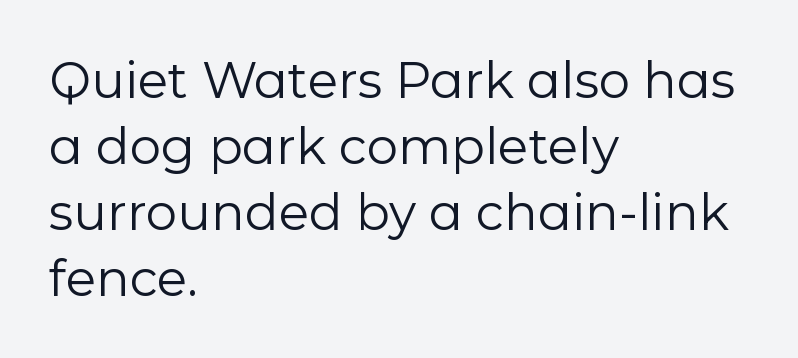
Q: Is the text bold? A: No.
Q: Is the text italic (slanted)? A: No, it is upright.
Q: Is the typeface a serif or a sans-serif typeface? A: Sans-serif.
Q: Is the text underlined? A: No.
Q: How is the paragraph aligned? A: Left-aligned.
Q: Is the spacing between letters normal or unusually wide? A: Normal.
Q: Is the spacing between lines tight, normal or loose? A: Normal.
Q: Width (condensed, normal, or wide)? A: Normal.
Q: Stroke contrast? A: Low.
Q: x-height? A: Medium.
Q: Monospaced? A: No.
